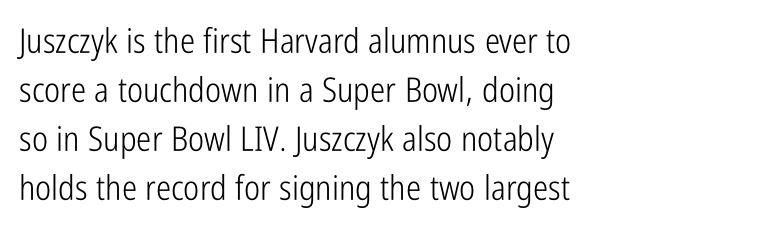
Q: Is the text bold? A: No.
Q: Is the text italic (slanted)? A: No, it is upright.
Q: Is the typeface a serif or a sans-serif typeface? A: Sans-serif.
Q: Is the text underlined? A: No.
Q: How is the paragraph aligned? A: Left-aligned.
Q: Is the spacing between letters normal or unusually wide? A: Normal.
Q: Is the spacing between lines tight, normal or loose? A: Normal.
Q: Width (condensed, normal, or wide)? A: Condensed.
Q: Stroke contrast? A: Low.
Q: x-height? A: Medium.
Q: Monospaced? A: No.
